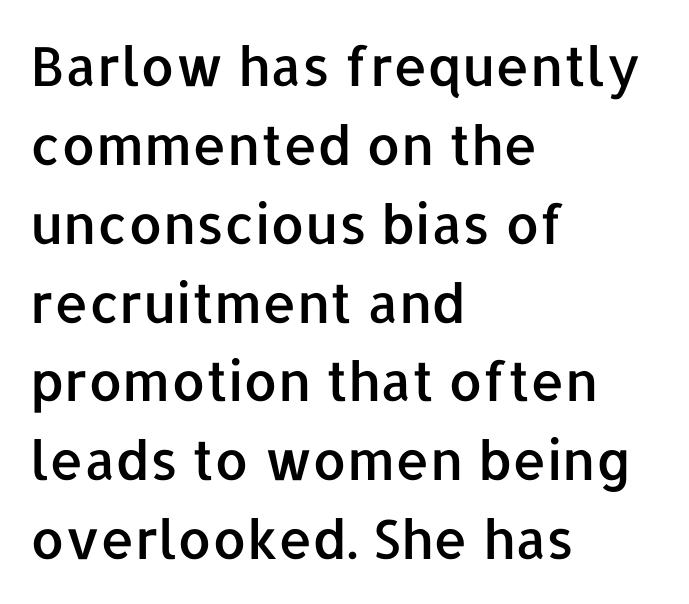
Q: Is the text italic (slanted)? A: No, it is upright.
Q: Is the typeface a serif or a sans-serif typeface? A: Sans-serif.
Q: Is the text underlined? A: No.
Q: How is the paragraph aligned? A: Left-aligned.
Q: Is the spacing between letters normal or unusually wide? A: Normal.
Q: Is the spacing between lines tight, normal or loose? A: Normal.
Q: Width (condensed, normal, or wide)? A: Normal.
Q: Stroke contrast? A: Low.
Q: x-height? A: Medium.
Q: Monospaced? A: No.
